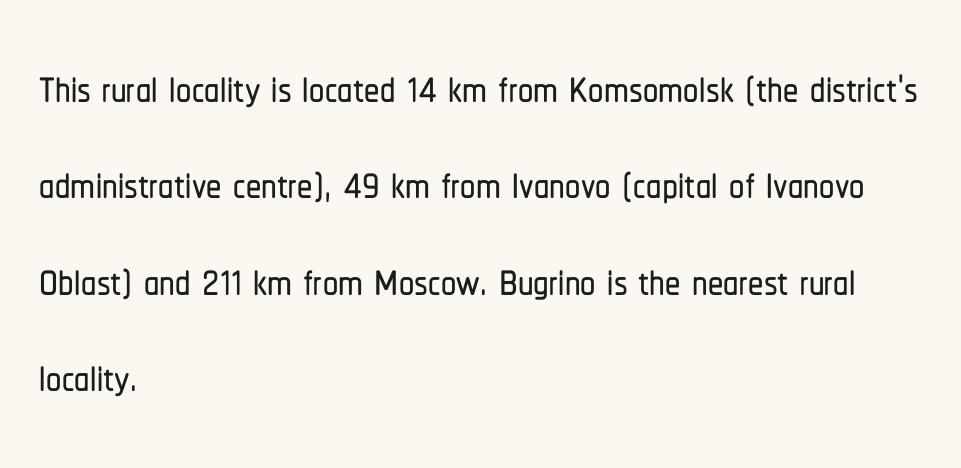
The type family on display is of the sans-serif kind. Compared with typical body copy, the letter spacing here is the same. Honestly, there is no underline to notice here at all. Italic: no, the glyphs are upright roman. Note the varied advance widths — an 'i' is clearly narrower than an 'm'.
